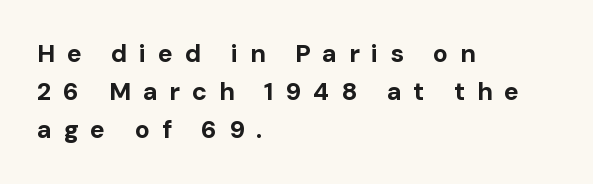
{"italic": "no", "bold": "yes", "underline": "no", "align": "left", "line_spacing": "normal", "line_spacing_ratio": 1.53, "letter_spacing": "wide", "letter_spacing_em": 0.47, "glyph_px": 25}
